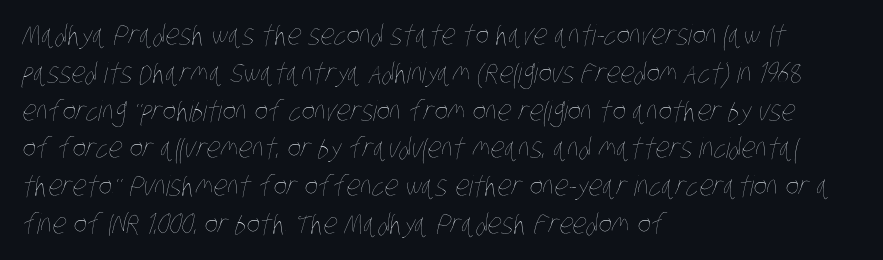
The image shows 28 px thin, condensed type; set left-aligned, normal line spacing (1.35x), normal letter spacing, not underlined; low stroke contrast and a large x-height.
